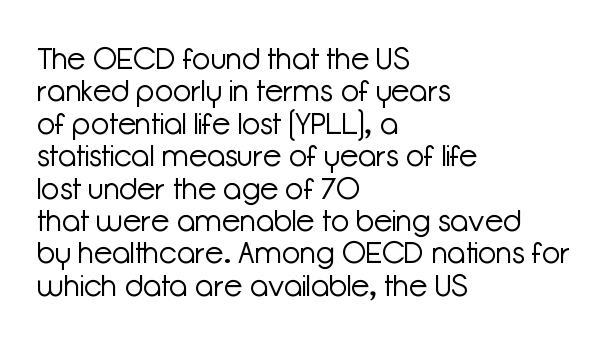
The image shows 30 px light sans-serif type, upright; set left-aligned, tight line spacing (1.08x), normal letter spacing, not underlined; low stroke contrast and a medium x-height.
